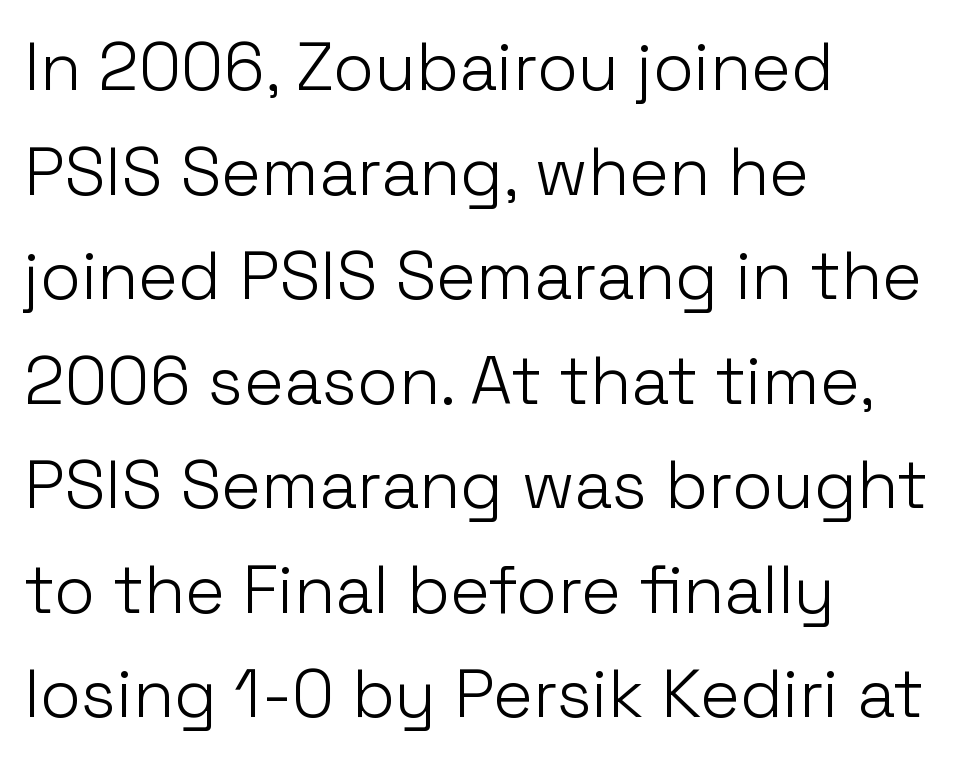
Letter spacing: default. Notice how the passage keeps a crisp vertical edge on the left only. Each row of text sits above clean, open space. Unbolded letterforms with no extra heft. Regarding leading, the lines here are spaced in the standard way.
